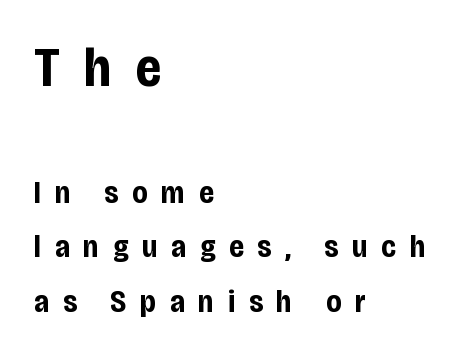
{"serif": "no", "italic": "no", "bold": "yes", "weight": "bold", "width": "condensed", "stroke_contrast": "low", "x_height": "large", "monospaced": "no", "underline": "no", "align": "left", "line_spacing_ratio": 1.75, "letter_spacing": "wide", "letter_spacing_em": 0.45, "larger_block": "first", "size_ratio": 1.77, "glyph_px": 55}
